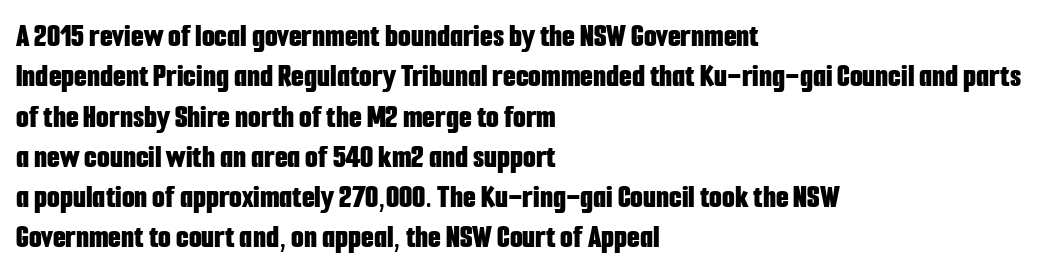
No italicization has been applied; the sample stays upright. The paragraph has a hard left edge and a soft right edge. The letterforms sit shoulder to shoulder at normal distance. What weight is shown? A full bold with thick strokes. Letters rest on an invisible, unmarked baseline. Letterform terminals end flat and unadorned throughout the passage.
